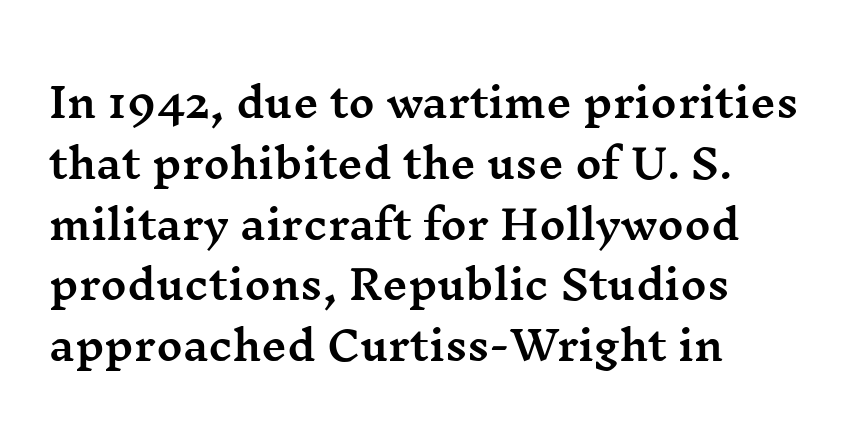
Q: Is the text italic (slanted)? A: No, it is upright.
Q: Is the typeface a serif or a sans-serif typeface? A: Serif.
Q: Is the text underlined? A: No.
Q: How is the paragraph aligned? A: Left-aligned.
Q: Is the spacing between letters normal or unusually wide? A: Normal.
Q: Is the spacing between lines tight, normal or loose? A: Normal.
Q: Width (condensed, normal, or wide)? A: Wide.
Q: Stroke contrast? A: Medium.
Q: x-height? A: Medium.
Q: Monospaced? A: No.
